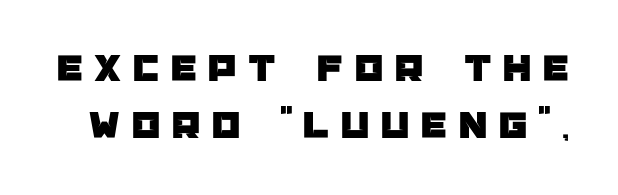
Descenders are the only things crossing below the line. What kind of face is this? One without serifs — a sans. How are the letters spaced? Widely, with obvious added tracking. The face used here is proportionally spaced, like ordinary book or web type.
